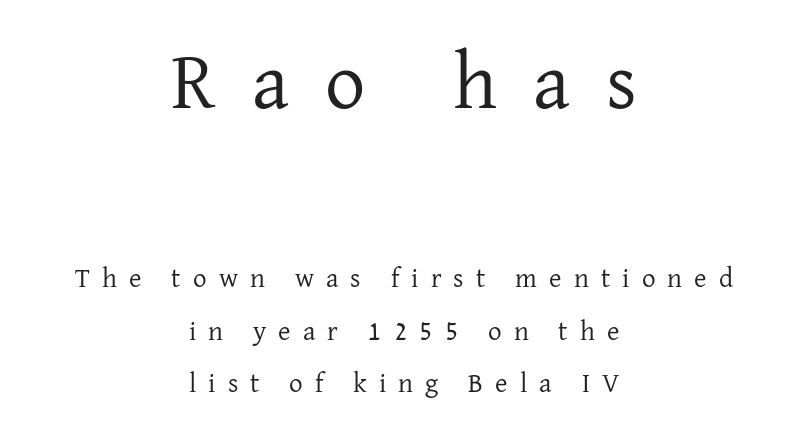
{"serif": "yes", "italic": "no", "bold": "no", "weight": "regular", "width": "normal", "stroke_contrast": "low", "x_height": "medium", "monospaced": "no", "underline": "no", "align": "center", "line_spacing": "loose", "line_spacing_ratio": 1.95, "letter_spacing": "wide", "letter_spacing_em": 0.45, "larger_block": "first", "size_ratio": 2.96, "glyph_px": 80}
